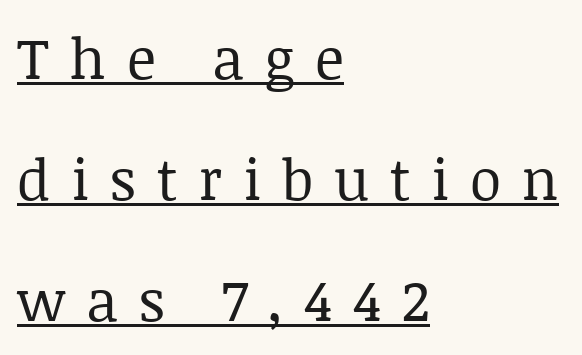
{"serif": "yes", "italic": "no", "bold": "no", "weight": "regular", "width": "normal", "stroke_contrast": "low", "x_height": "large", "monospaced": "no", "underline": "yes", "align": "left", "line_spacing": "loose", "line_spacing_ratio": 2.12, "letter_spacing": "wide", "letter_spacing_em": 0.36, "glyph_px": 57}
